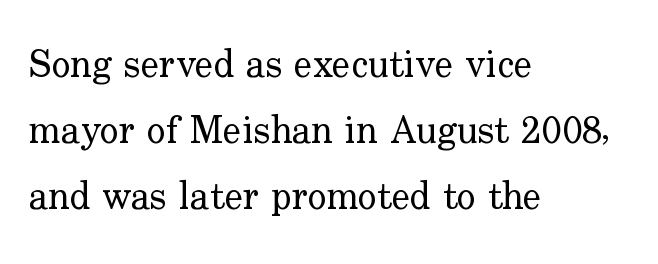
Style check: upright. Short and long lines alike share a common starting point at left. Is this a fixed-width face? No — the glyphs have proportional, varying widths. Yep, those are serifs on the letters.
